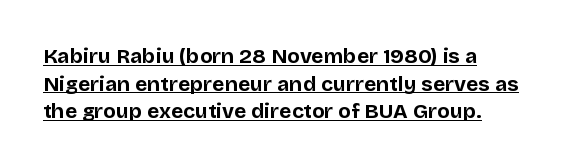
Q: Is the text bold? A: Yes.
Q: Is the text italic (slanted)? A: No, it is upright.
Q: Is the text underlined? A: Yes.
Q: How is the paragraph aligned? A: Left-aligned.
Q: Is the spacing between letters normal or unusually wide? A: Normal.
Q: Is the spacing between lines tight, normal or loose? A: Normal.
